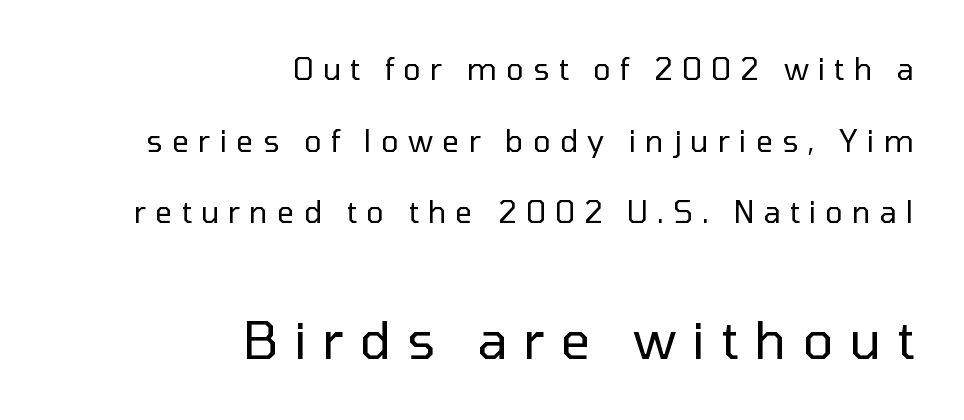
On a weight scale, this lands at 450 or below. This sample is right-justified, so line beginnings fall wherever the words allow. Which chunk is bigger? The second one — the bottom block dwarfs the top. You can tell it's not italic because the verticals are truly vertical.
